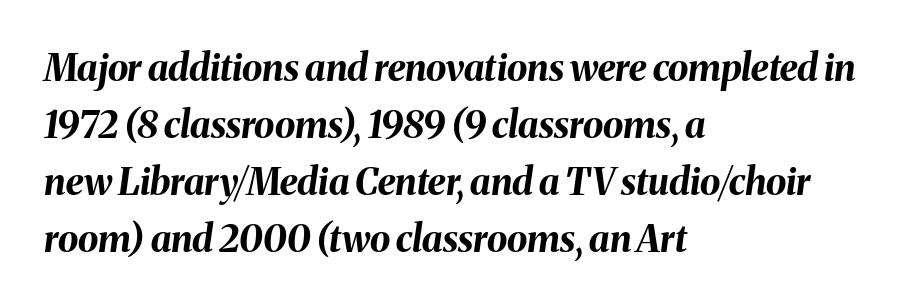
Its strokes are broad and dark, the hallmark of bold type. Any mark beneath the type? The region is blank. If you measured baseline to baseline, you'd find a middling distance. Leftover space on each line is placed entirely after the last word. Posture: slanted. Note the varied advance widths — an 'i' is clearly narrower than an 'm'.
